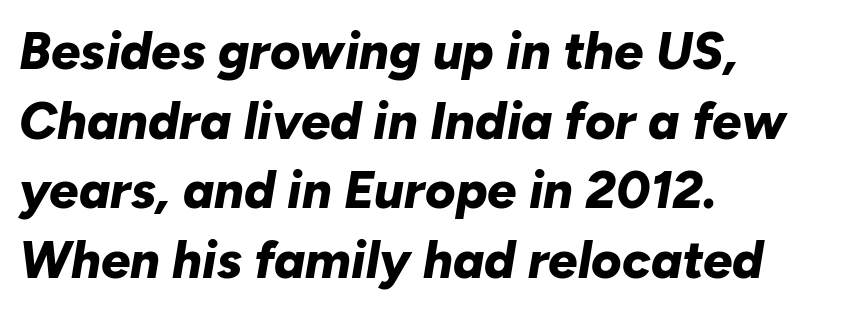
Only glyphs here, with clear space below each row. Compared with ordinary roman type, these characters are visibly tilted. A student would call this left alignment; a typographer would say flush left, rag right. Leading: standard. Strong, thick strokes mark this as bold type. Inter-character spacing is left at the font's built-in metrics.
